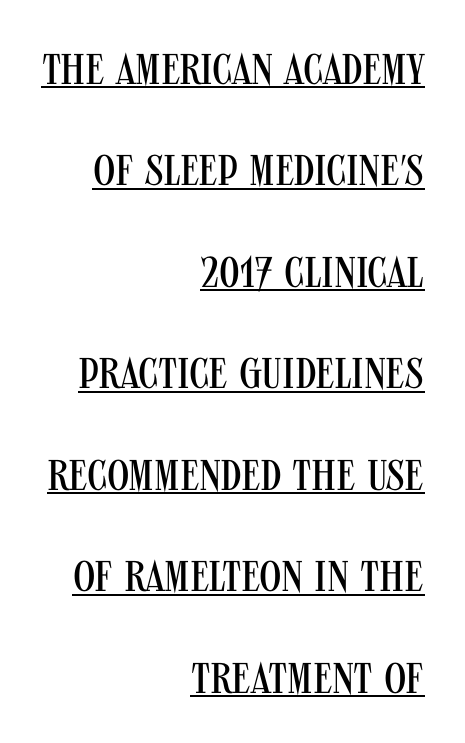
{"serif": "no", "italic": "no", "bold": "no", "weight": "regular", "width": "condensed", "stroke_contrast": "medium", "x_height": "large", "monospaced": "no", "underline": "yes", "align": "right", "line_spacing": "loose", "line_spacing_ratio": 2.36, "letter_spacing": "normal", "letter_spacing_em": 0.0, "glyph_px": 43}
